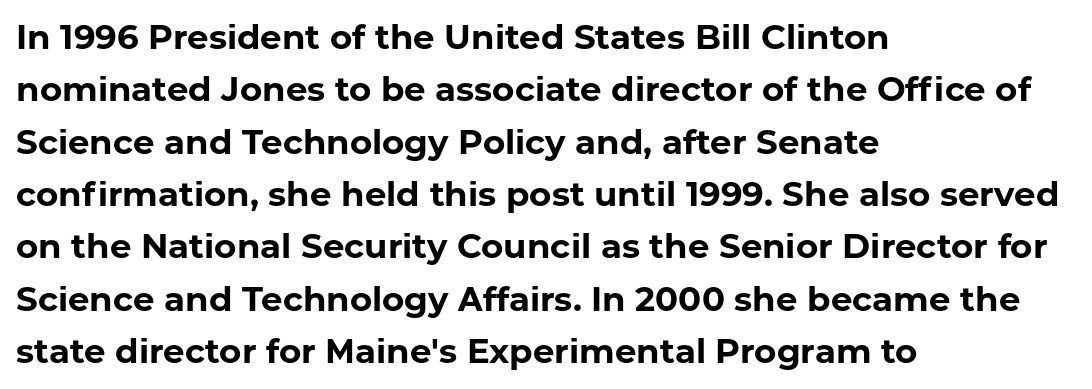
{"serif": "no", "italic": "no", "bold": "yes", "weight": "bold", "width": "normal", "stroke_contrast": "low", "x_height": "medium", "monospaced": "no", "underline": "no", "align": "left", "line_spacing": "normal", "line_spacing_ratio": 1.54, "letter_spacing": "normal", "letter_spacing_em": 0.0, "glyph_px": 34}
